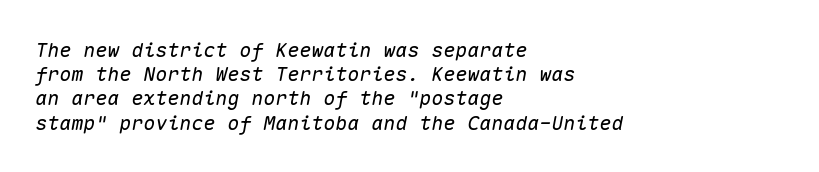
{"italic": "yes", "lean": "right", "slant_degrees": 10, "underline": "no", "align": "left", "line_spacing_ratio": 1.21, "letter_spacing": "normal", "letter_spacing_em": 0.0, "glyph_px": 20}
